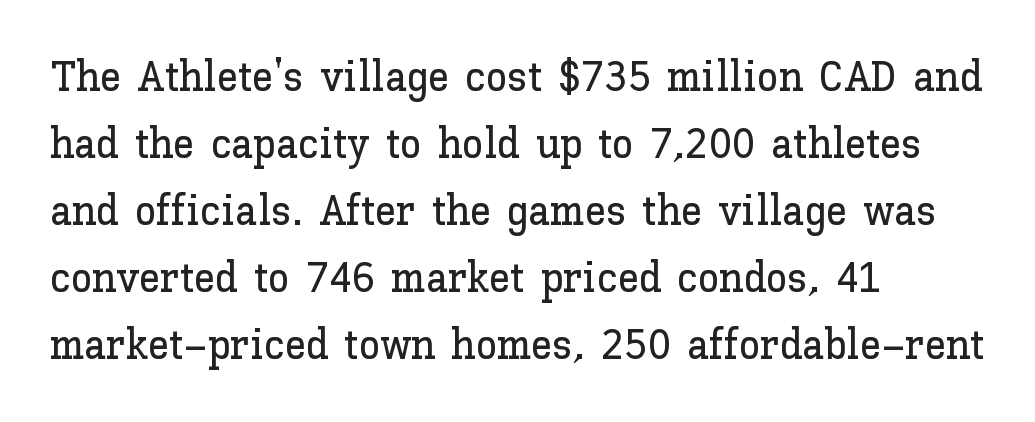
{"italic": "no", "width": "normal", "stroke_contrast": "low", "x_height": "medium", "monospaced": "no", "underline": "no", "align": "left", "line_spacing": "normal", "line_spacing_ratio": 1.56, "letter_spacing": "normal", "letter_spacing_em": 0.0, "glyph_px": 43}
